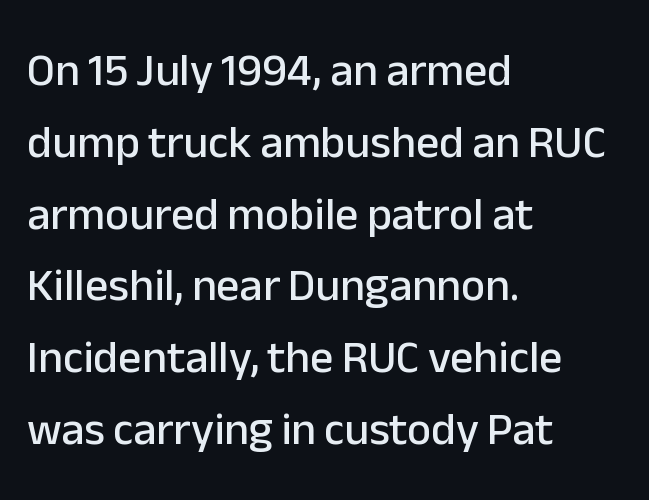
Q: Is the text italic (slanted)? A: No, it is upright.
Q: Is the typeface a serif or a sans-serif typeface? A: Sans-serif.
Q: Is the text underlined? A: No.
Q: How is the paragraph aligned? A: Left-aligned.
Q: Is the spacing between letters normal or unusually wide? A: Normal.
Q: Is the spacing between lines tight, normal or loose? A: Normal.
Q: Width (condensed, normal, or wide)? A: Normal.
Q: Stroke contrast? A: Low.
Q: x-height? A: Medium.
Q: Monospaced? A: No.
